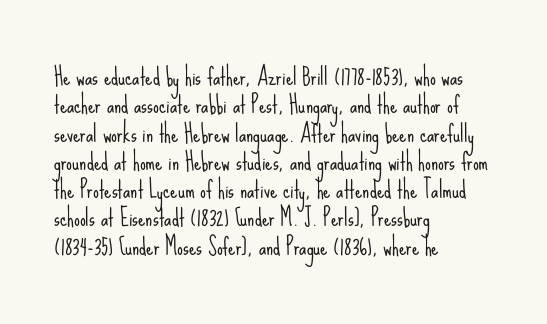
Q: Is the text bold? A: No.
Q: Is the text italic (slanted)? A: No, it is upright.
Q: Is the text underlined? A: No.
Q: How is the paragraph aligned? A: Left-aligned.
Q: Is the spacing between letters normal or unusually wide? A: Normal.
